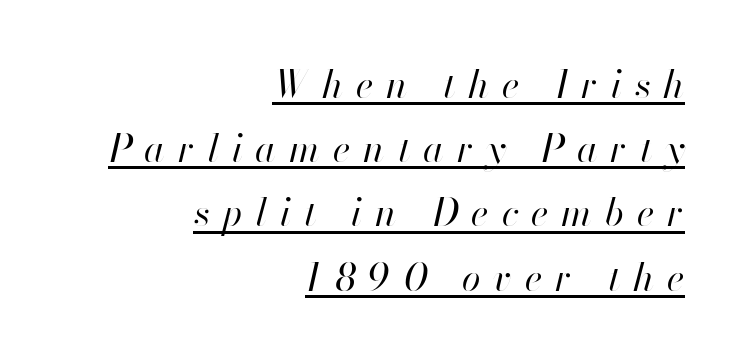
{"italic": "yes", "lean": "right", "slant_degrees": 13, "bold": "no", "weight": "regular", "width": "normal", "stroke_contrast": "high", "x_height": "small", "monospaced": "no", "underline": "yes", "align": "right", "line_spacing": "normal", "line_spacing_ratio": 1.69, "letter_spacing": "wide", "letter_spacing_em": 0.34, "glyph_px": 38}
